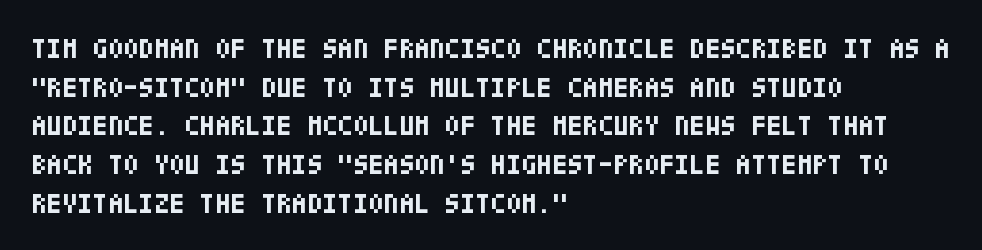
The image shows 28 px bold, condensed sans-serif type, upright; set left-aligned, normal line spacing (1.38x), normal letter spacing, not underlined; low stroke contrast and a large x-height.
